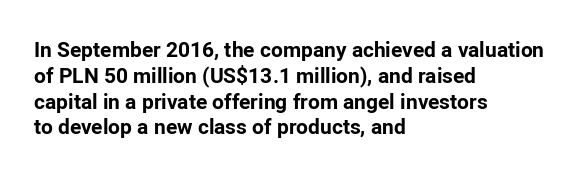
{"italic": "no", "bold": "yes", "underline": "no", "align": "left", "line_spacing_ratio": 1.23, "letter_spacing": "normal", "letter_spacing_em": 0.0, "glyph_px": 21}
